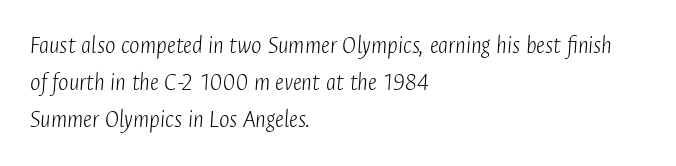
Q: Is the text bold? A: No.
Q: Is the text italic (slanted)? A: Yes, it leans right by about 4 degrees.
Q: Is the text underlined? A: No.
Q: How is the paragraph aligned? A: Left-aligned.
Q: Is the spacing between letters normal or unusually wide? A: Normal.
Q: Is the spacing between lines tight, normal or loose? A: Normal.
